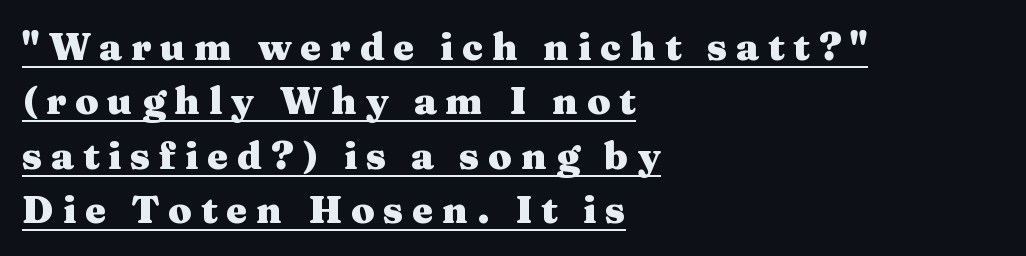
Q: Is the text bold? A: Yes.
Q: Is the text italic (slanted)? A: No, it is upright.
Q: Is the typeface a serif or a sans-serif typeface? A: Serif.
Q: Is the text underlined? A: Yes.
Q: How is the paragraph aligned? A: Left-aligned.
Q: Is the spacing between letters normal or unusually wide? A: Unusually wide.
Q: Is the spacing between lines tight, normal or loose? A: Normal.
Q: Width (condensed, normal, or wide)? A: Wide.
Q: Stroke contrast? A: Medium.
Q: x-height? A: Medium.
Q: Monospaced? A: No.
